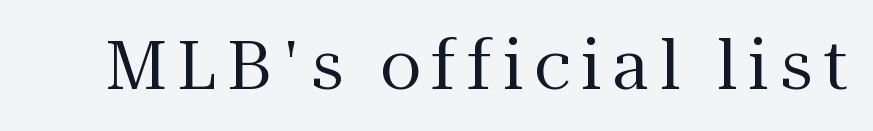
The image shows 68 px regular-weight serif type, upright; set not underlined; medium stroke contrast and a medium x-height.
